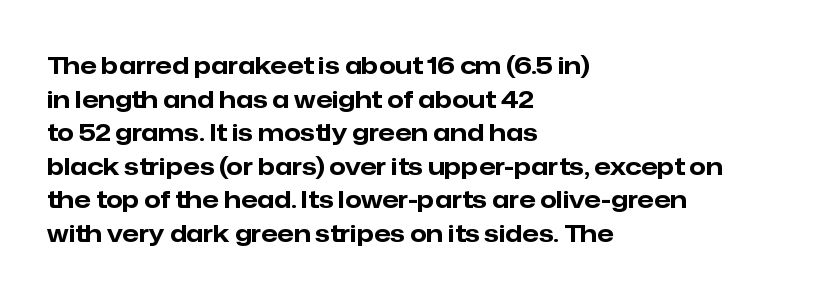
The image shows 24 px bold type, upright; set left-aligned, normal line spacing (1.4x), normal letter spacing, not underlined.
